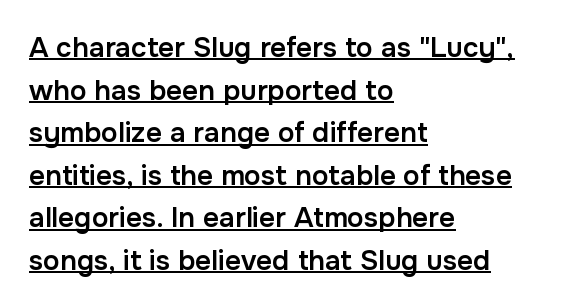
The line texture is even and compact thanks to regular tracking. Leading matches the norm, producing a regular column. The characters look somewhat weighty, a semibold short of true bold. Visually the block forms a straight wall on the left and a jagged coastline on the right. Check where the strokes stop: nothing finishes them off — pure sans. Each line of the rendering has a horizontal stroke beneath the glyphs.
